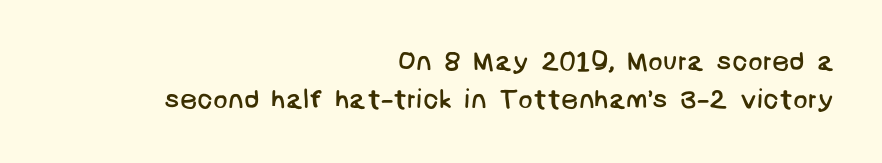
The image shows 27 px text type; set right-aligned, normal line spacing (1.42x), normal letter spacing, not underlined.
